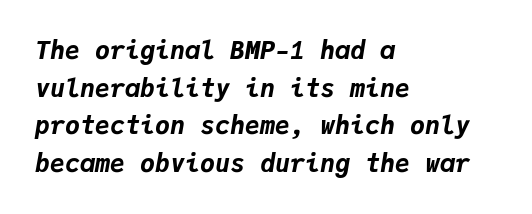
Look at the tracking — it's just the regular setting, nothing added. A full-strength bold gives these letters their thick strokes. The lines in this sample share a left origin and differ only in where they stop. The face used here has a pronounced slope to its letters.
